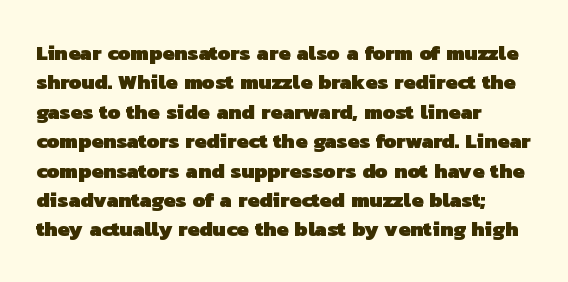
{"bold": "yes", "underline": "no", "align": "left", "line_spacing": "normal", "line_spacing_ratio": 1.4, "letter_spacing": "normal", "letter_spacing_em": 0.0, "glyph_px": 21}
